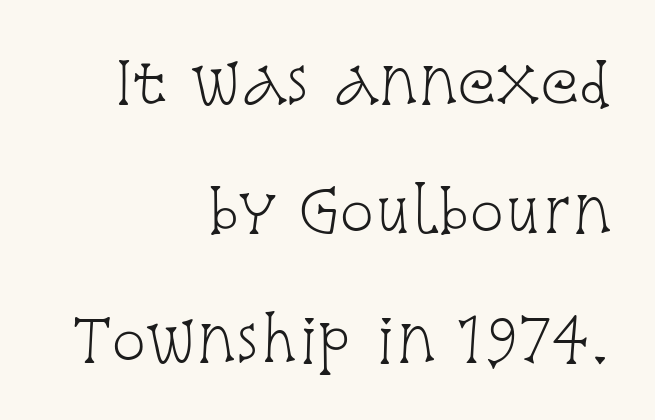
{"serif": "yes", "italic": "no", "bold": "no", "weight": "light", "width": "condensed", "stroke_contrast": "low", "x_height": "large", "monospaced": "no", "underline": "no", "align": "right", "line_spacing": "loose", "line_spacing_ratio": 2.22, "letter_spacing": "normal", "letter_spacing_em": 0.0, "glyph_px": 58}
